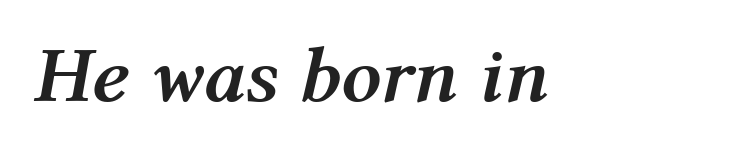
The image shows 79 px semibold type, italic (leaning right); set normal letter spacing, not underlined; medium stroke contrast and a medium x-height.
